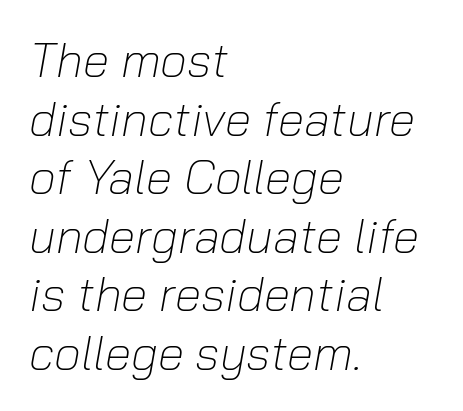
Ink coverage per letter is moderate at most. Is the block centered? No — it sits flush against the left margin. Compared with ordinary roman type, these characters are visibly tilted. Type without underlining. This sample uses plain, unmodified letter spacing.
